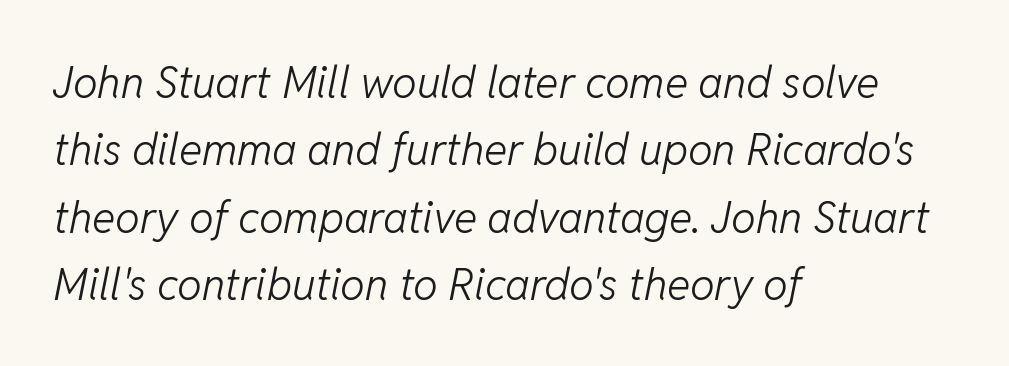
{"italic": "yes", "lean": "right", "slant_degrees": 11, "bold": "no", "weight": "light", "width": "normal", "stroke_contrast": "low", "x_height": "medium", "monospaced": "no", "underline": "no", "align": "left", "line_spacing": "normal", "line_spacing_ratio": 1.53, "letter_spacing": "normal", "letter_spacing_em": 0.0, "glyph_px": 44}
